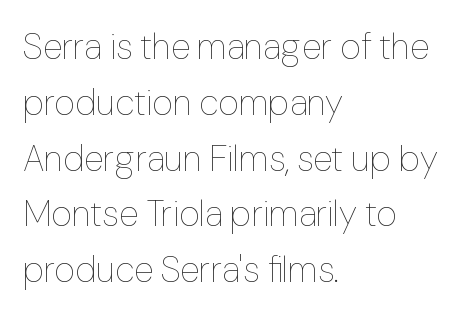
The rendering uses natural spacing where letterforms have individual widths. Ink coverage per letter is moderate at most. Does extra space separate the letters? No, they use regular spacing. Posture: upright roman.
